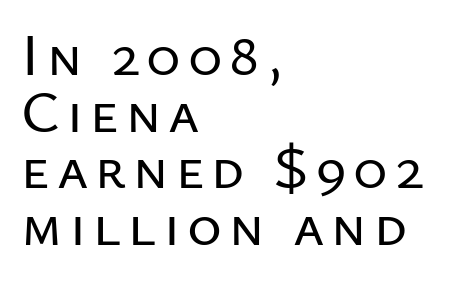
Q: Is the text italic (slanted)? A: No, it is upright.
Q: Is the typeface a serif or a sans-serif typeface? A: Sans-serif.
Q: Is the text underlined? A: No.
Q: How is the paragraph aligned? A: Left-aligned.
Q: Is the spacing between lines tight, normal or loose? A: Tight.
Q: Width (condensed, normal, or wide)? A: Normal.
Q: Stroke contrast? A: Low.
Q: x-height? A: Medium.
Q: Monospaced? A: No.
